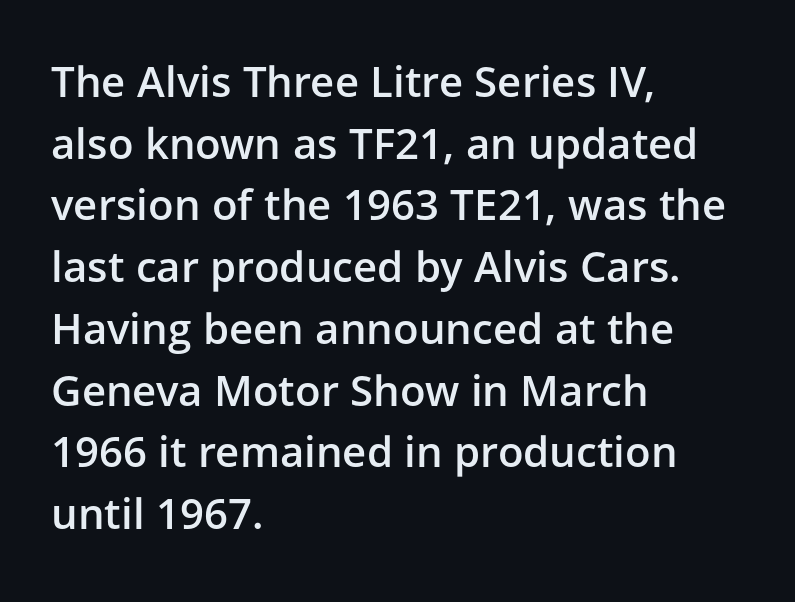
The image shows 42 px semibold sans-serif type, upright; set left-aligned, normal line spacing (1.47x), normal letter spacing, not underlined; low stroke contrast and a medium x-height.
